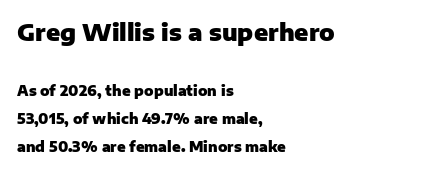
Q: Is the text bold? A: Yes.
Q: Is the text italic (slanted)? A: No, it is upright.
Q: Is the text underlined? A: No.
Q: How is the paragraph aligned? A: Left-aligned.
Q: Is the spacing between letters normal or unusually wide? A: Normal.
Q: Is the spacing between lines tight, normal or loose? A: Loose.
Q: Which block of text is set in a larger size, the first (top) or the second (bottom)? A: The first (top) one.
